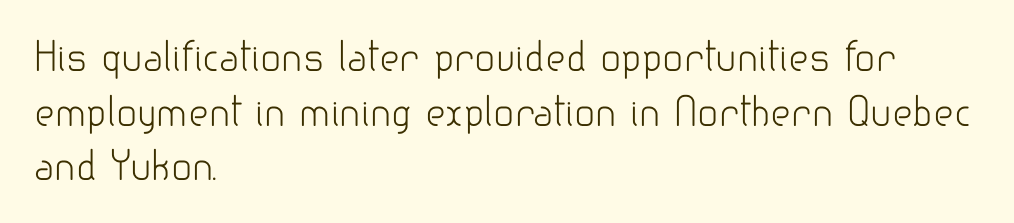
{"serif": "no", "italic": "no", "bold": "no", "weight": "light", "width": "normal", "stroke_contrast": "low", "x_height": "small", "monospaced": "no", "underline": "no", "align": "left", "line_spacing": "normal", "line_spacing_ratio": 1.4, "letter_spacing": "normal", "letter_spacing_em": 0.0, "glyph_px": 39}
